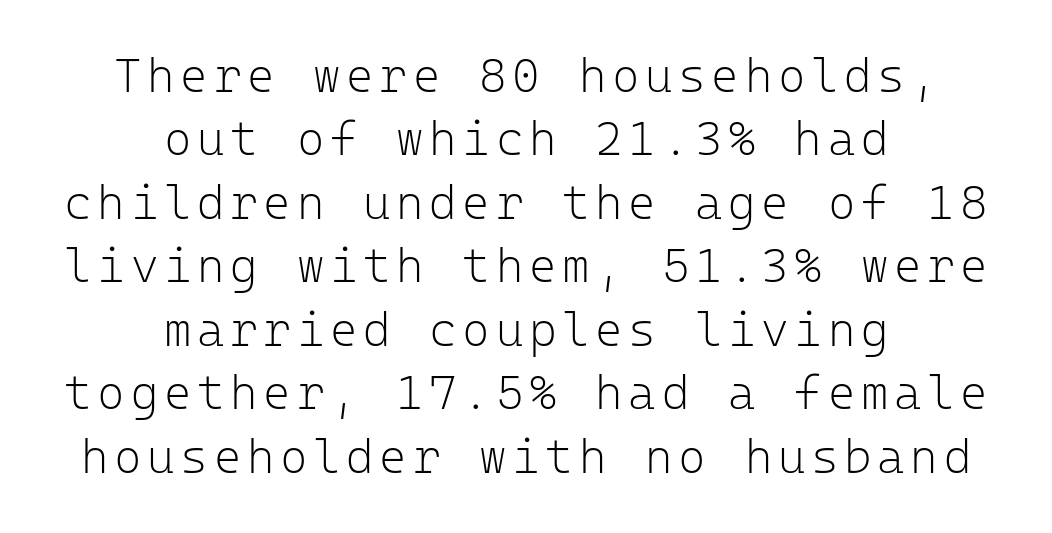
{"serif": "no", "italic": "no", "bold": "no", "weight": "light", "width": "normal", "stroke_contrast": "low", "x_height": "medium", "monospaced": "yes", "underline": "no", "align": "center", "line_spacing": "normal", "line_spacing_ratio": 1.35, "glyph_px": 47}
